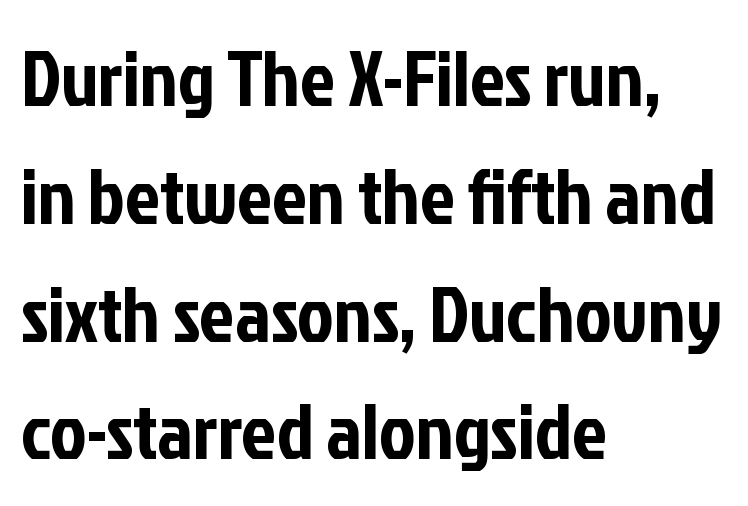
{"serif": "no", "italic": "no", "width": "condensed", "stroke_contrast": "low", "x_height": "medium", "monospaced": "no", "underline": "no", "align": "left", "line_spacing": "normal", "line_spacing_ratio": 1.51, "letter_spacing": "normal", "letter_spacing_em": 0.0, "glyph_px": 78}
